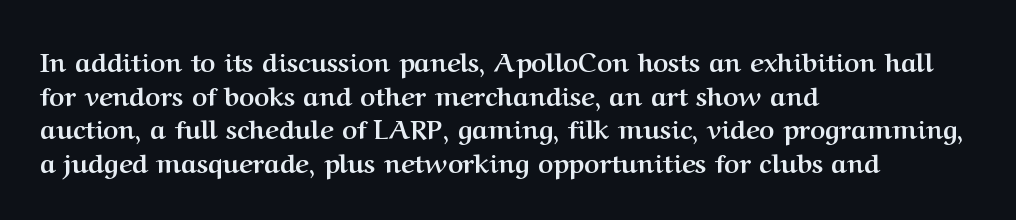
The image shows 26 px bold type, upright; set left-aligned, normal line spacing (1.29x), normal letter spacing, not underlined.
